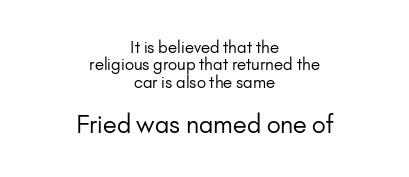
Q: Is the text bold? A: No.
Q: Is the text italic (slanted)? A: No, it is upright.
Q: Is the text underlined? A: No.
Q: How is the paragraph aligned? A: Centered.
Q: Is the spacing between letters normal or unusually wide? A: Normal.
Q: Is the spacing between lines tight, normal or loose? A: Tight.
Q: Which block of text is set in a larger size, the first (top) or the second (bottom)? A: The second (bottom) one.
